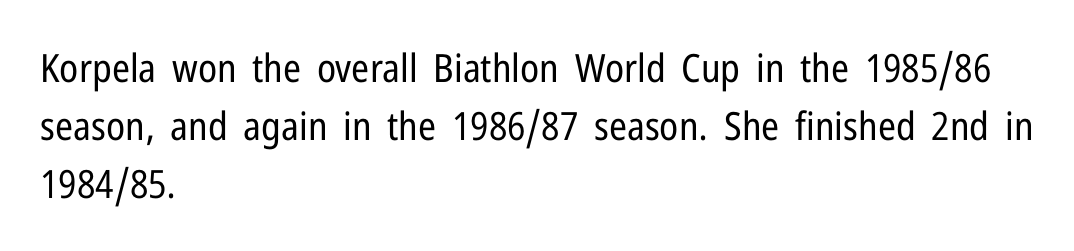
Q: Is the text bold? A: No.
Q: Is the text italic (slanted)? A: No, it is upright.
Q: Is the typeface a serif or a sans-serif typeface? A: Sans-serif.
Q: Is the text underlined? A: No.
Q: How is the paragraph aligned? A: Left-aligned.
Q: Is the spacing between letters normal or unusually wide? A: Normal.
Q: Is the spacing between lines tight, normal or loose? A: Normal.
Q: Width (condensed, normal, or wide)? A: Condensed.
Q: Stroke contrast? A: Low.
Q: x-height? A: Medium.
Q: Monospaced? A: No.
